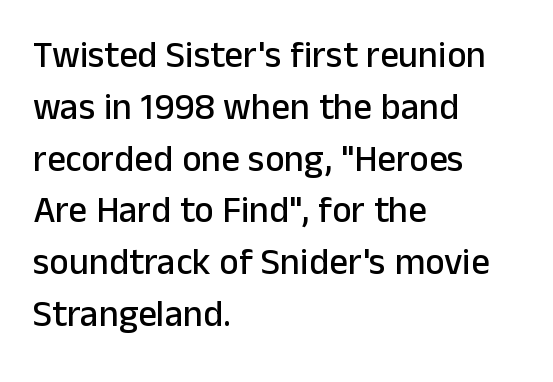
The image shows 37 px sans-serif type, upright; set left-aligned, normal line spacing (1.4x), normal letter spacing, not underlined; low stroke contrast and a medium x-height.
